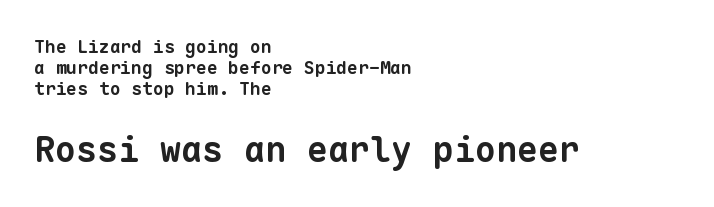
Q: Is the text bold? A: Yes.
Q: Is the typeface a serif or a sans-serif typeface? A: Sans-serif.
Q: Is the text underlined? A: No.
Q: How is the paragraph aligned? A: Left-aligned.
Q: Is the spacing between letters normal or unusually wide? A: Normal.
Q: Which block of text is set in a larger size, the first (top) or the second (bottom)? A: The second (bottom) one.
Q: Width (condensed, normal, or wide)? A: Normal.
Q: Stroke contrast? A: Low.
Q: x-height? A: Medium.
Q: Monospaced? A: Yes.
